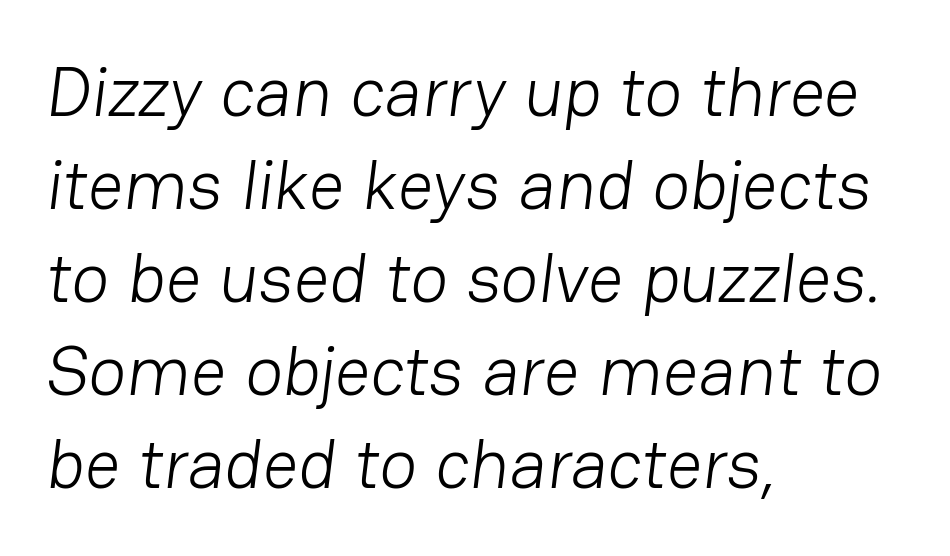
Q: Is the text bold? A: No.
Q: Is the typeface a serif or a sans-serif typeface? A: Sans-serif.
Q: Is the text underlined? A: No.
Q: How is the paragraph aligned? A: Left-aligned.
Q: Is the spacing between letters normal or unusually wide? A: Normal.
Q: Is the spacing between lines tight, normal or loose? A: Normal.
Q: Width (condensed, normal, or wide)? A: Normal.
Q: Stroke contrast? A: Low.
Q: x-height? A: Medium.
Q: Monospaced? A: No.
